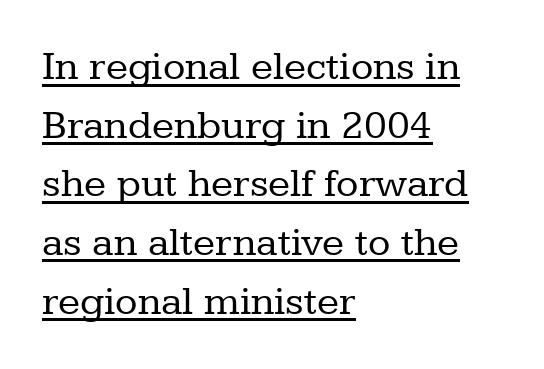
The weight tops out at a normal text grade. The rendering uses natural spacing where letterforms have individual widths. Reading down the block, your eye returns to a fixed left position each line. Unlike a clean sans, this face finishes its strokes with serifs.
